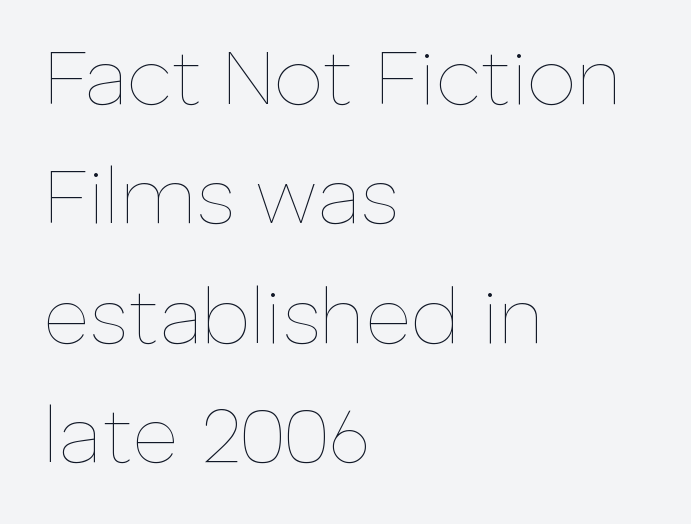
A roman cut, with each character standing at attention. This sample keeps an unexceptional amount of space between lines. Is the block centered? No — it sits flush against the left margin. Each word holds together tightly as a unit, with standard inter-letter gaps. Plain, unruled lines of type.
